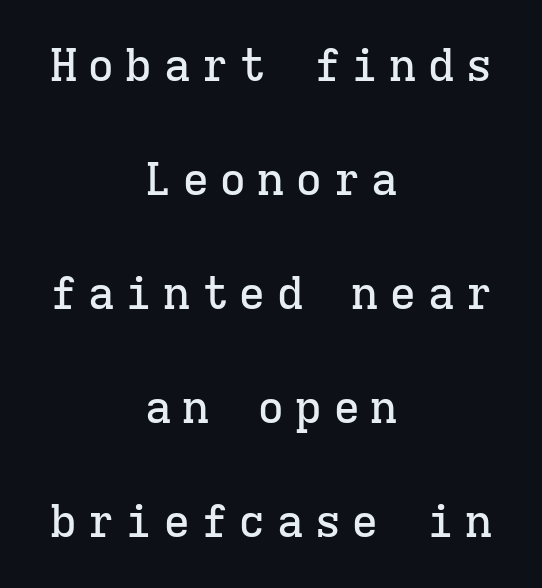
Spacing verdict: monospaced, one width for all characters. Compared with typical paragraphs, the rows here are farther apart. The letters stand straight up with perfectly vertical stems. The horizontal fit of the characters is loose and conspicuously gappy. Neither beginnings nor endings align; midpoints do. Lines of text with bare space underneath.
